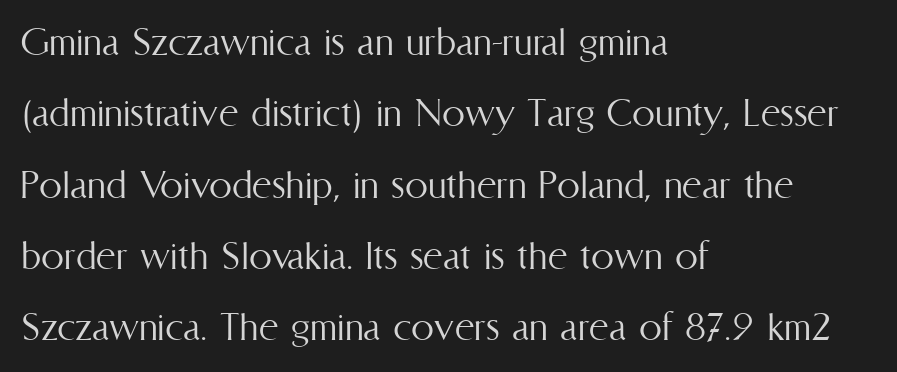
{"italic": "no", "bold": "no", "weight": "light", "width": "condensed", "stroke_contrast": "medium", "x_height": "medium", "monospaced": "no", "underline": "no", "align": "left", "line_spacing": "normal", "line_spacing_ratio": 1.55, "letter_spacing": "normal", "letter_spacing_em": 0.0, "glyph_px": 46}
